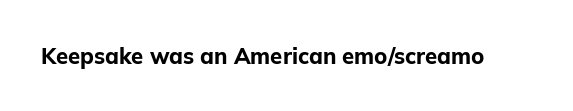
Short note: letters normally spaced. Words float on clear page, feet unadorned. The letters stand upright; this is a roman face. Heavy, bold letterforms.
